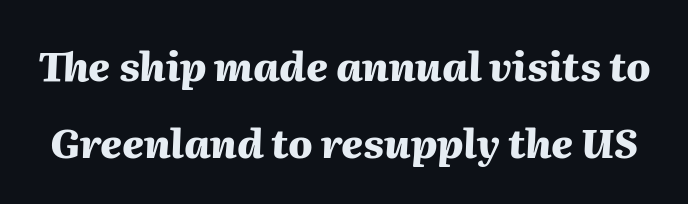
How would I describe the line gaps? Wide and relaxed. Quick note: italic. Honestly, the letter spacing is just normal — you wouldn't notice it. Varying glyph widths throughout — classic text-font behaviour.
